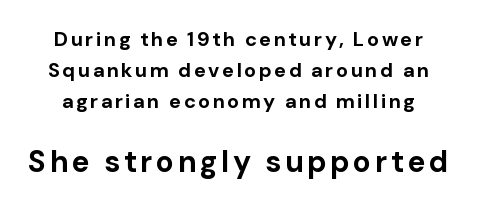
The image shows 30 px bold sans-serif type, upright; set normal line spacing (1.54x), not underlined; the second (bottom) block is 1.5x larger; low stroke contrast and a medium x-height.
